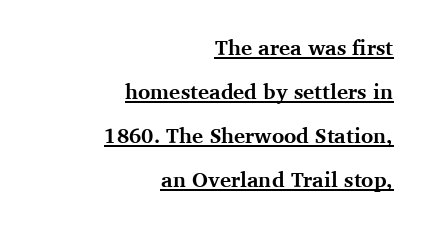
The image shows 21 px bold type, upright; set right-aligned, loose line spacing (2.1x), normal letter spacing, underlined.
